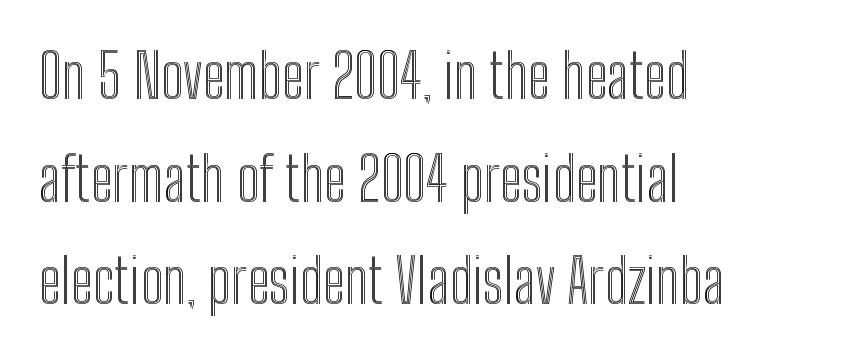
The image shows 60 px condensed type, upright; set left-aligned, line spacing 1.71x, normal letter spacing, not underlined; a medium x-height.
